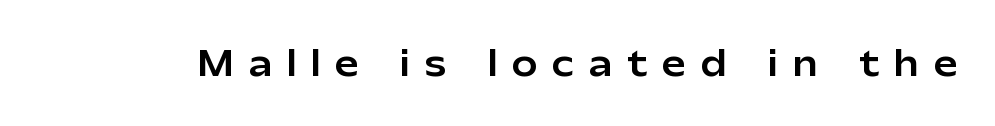
The image shows 34 px sans-serif type, upright; set unusually wide letter spacing (+0.44 em), not underlined; low stroke contrast and a medium x-height.
